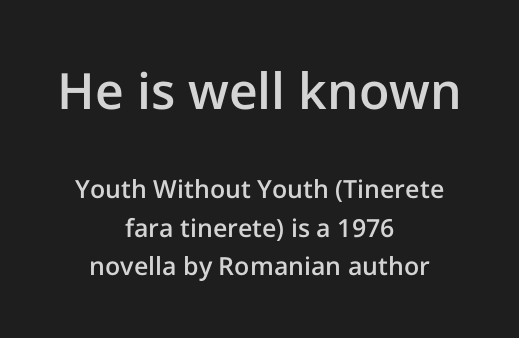
Q: Is the text bold? A: Semi-bold.
Q: Is the text italic (slanted)? A: No, it is upright.
Q: Is the typeface a serif or a sans-serif typeface? A: Sans-serif.
Q: Is the text underlined? A: No.
Q: How is the paragraph aligned? A: Centered.
Q: Is the spacing between letters normal or unusually wide? A: Normal.
Q: Is the spacing between lines tight, normal or loose? A: Normal.
Q: Which block of text is set in a larger size, the first (top) or the second (bottom)? A: The first (top) one.
Q: Width (condensed, normal, or wide)? A: Normal.
Q: Stroke contrast? A: Low.
Q: x-height? A: Medium.
Q: Monospaced? A: No.
